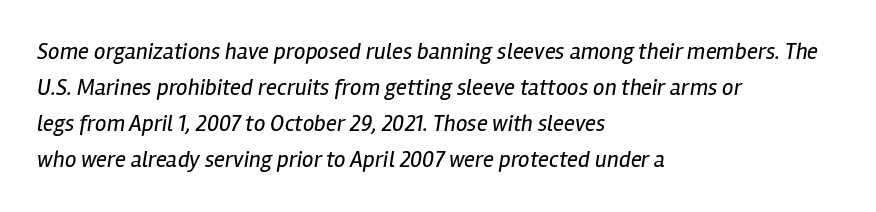
This rendering features lettering with no underline. The strokes carry an ordinary text weight at most. Does the lettering tilt? It does — this is italic. If you measured baseline to baseline, you'd find a middling distance. Reading down the block, your eye returns to a fixed left position each line.
